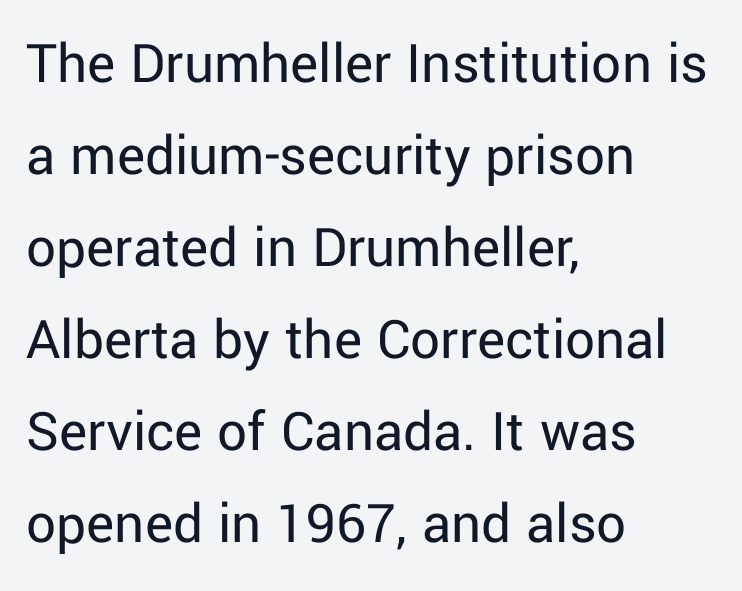
Lines of text with bare space underneath. When letters stand straight like this, we call the style roman or upright. How are the letters spaced? Ordinarily, with no added tracking. Weight: regular or lighter. Interline gaps are of average width in this sample.
